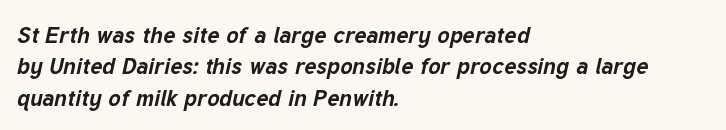
{"italic": "yes", "lean": "right", "slant_degrees": 12, "bold": "yes", "underline": "no", "align": "left", "line_spacing": "normal", "line_spacing_ratio": 1.36, "letter_spacing": "normal", "letter_spacing_em": 0.0, "glyph_px": 23}
